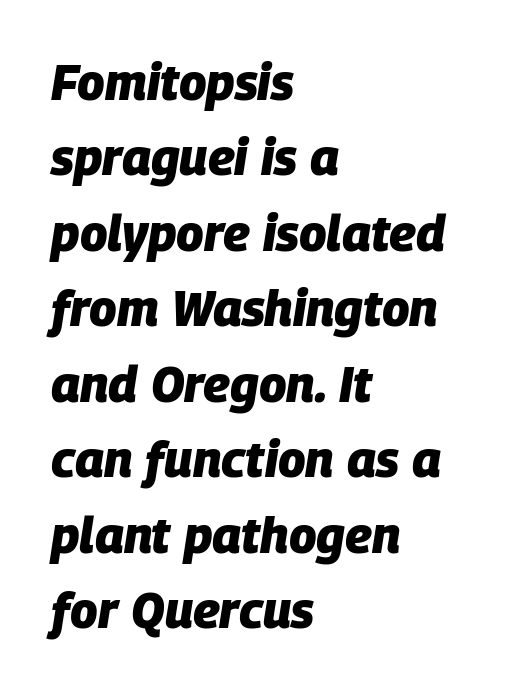
Q: Is the text bold? A: Yes.
Q: Is the text italic (slanted)? A: Yes, it leans right by about 9 degrees.
Q: Is the text underlined? A: No.
Q: How is the paragraph aligned? A: Left-aligned.
Q: Is the spacing between letters normal or unusually wide? A: Normal.
Q: Is the spacing between lines tight, normal or loose? A: Normal.
Q: Width (condensed, normal, or wide)? A: Normal.
Q: Stroke contrast? A: Low.
Q: x-height? A: Large.
Q: Monospaced? A: No.
